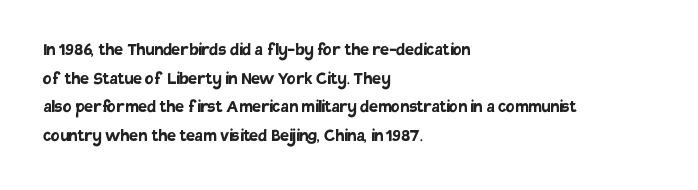
The image shows 20 px bold type, upright; set left-aligned, normal line spacing (1.43x), normal letter spacing, not underlined.
